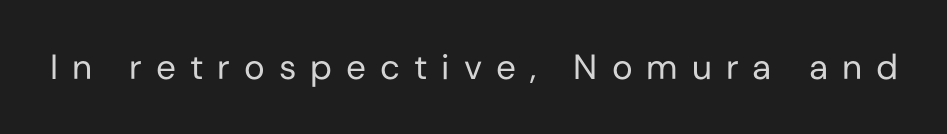
Q: Is the text bold? A: No.
Q: Is the text italic (slanted)? A: No, it is upright.
Q: Is the typeface a serif or a sans-serif typeface? A: Sans-serif.
Q: Is the text underlined? A: No.
Q: Is the spacing between letters normal or unusually wide? A: Unusually wide.
Q: Width (condensed, normal, or wide)? A: Normal.
Q: Stroke contrast? A: Low.
Q: x-height? A: Medium.
Q: Monospaced? A: No.
